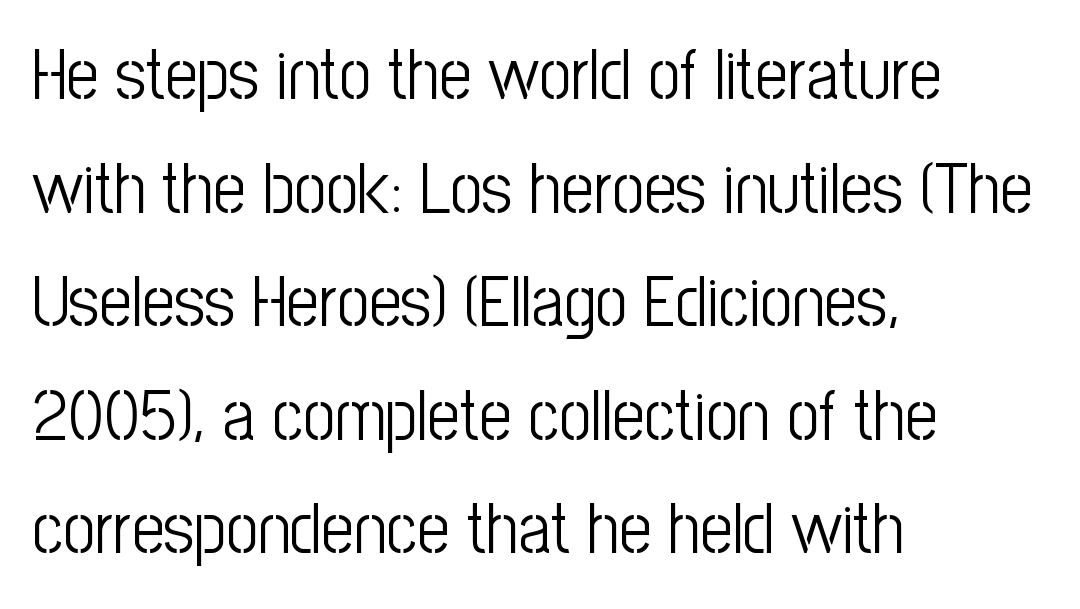
{"serif": "no", "italic": "no", "bold": "no", "weight": "light", "width": "condensed", "stroke_contrast": "low", "x_height": "medium", "monospaced": "no", "underline": "no", "align": "left", "line_spacing": "normal", "line_spacing_ratio": 1.6, "letter_spacing": "normal", "letter_spacing_em": 0.0, "glyph_px": 71}
